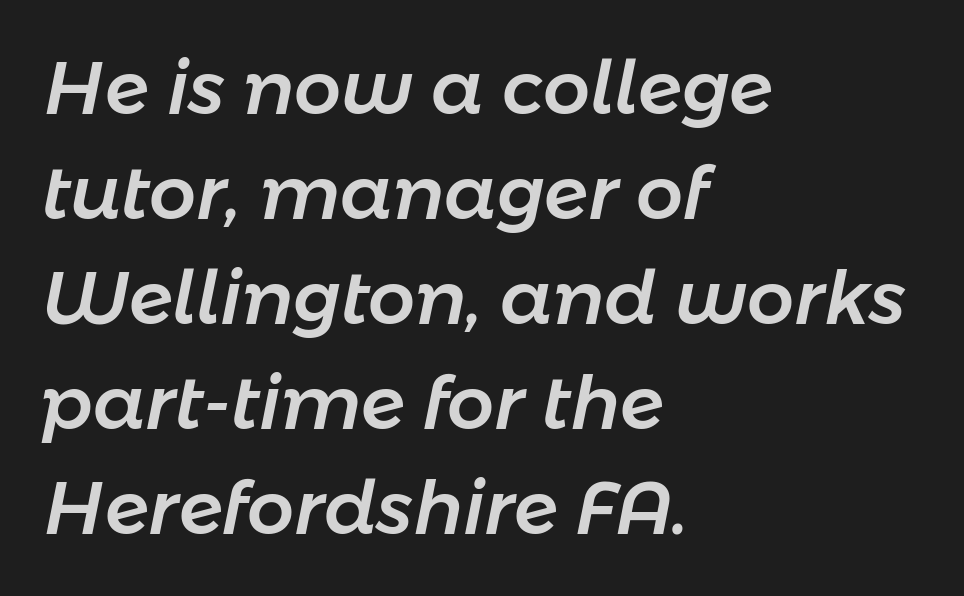
Short and long lines alike share a common starting point at left. Words float on clear page, feet unadorned. Does the lettering tilt? It does — this is italic. This sample has the flowing, uneven cadence of proportional lettering. Letter spacing: default. Horizontal bands of white between lines are of average thickness.
